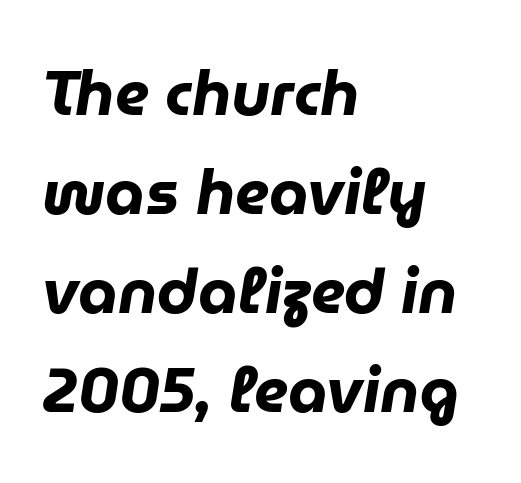
Q: Is the text bold? A: Yes.
Q: Is the text italic (slanted)? A: Yes, it leans right by about 9 degrees.
Q: Is the text underlined? A: No.
Q: How is the paragraph aligned? A: Left-aligned.
Q: Is the spacing between letters normal or unusually wide? A: Normal.
Q: Is the spacing between lines tight, normal or loose? A: Normal.
Q: Width (condensed, normal, or wide)? A: Normal.
Q: Stroke contrast? A: Low.
Q: x-height? A: Medium.
Q: Monospaced? A: No.
